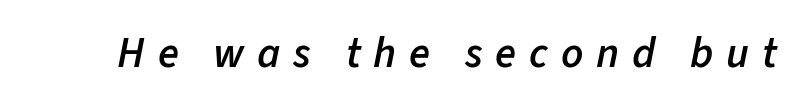
Q: Is the text bold? A: Semi-bold.
Q: Is the text italic (slanted)? A: Yes, it leans right by about 11 degrees.
Q: Is the text underlined? A: No.
Q: Is the spacing between letters normal or unusually wide? A: Unusually wide.
Q: Width (condensed, normal, or wide)? A: Normal.
Q: Stroke contrast? A: Low.
Q: x-height? A: Medium.
Q: Monospaced? A: No.
